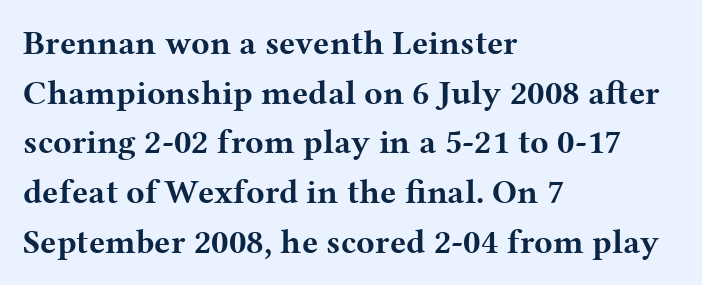
Q: Is the text bold? A: Yes.
Q: Is the text italic (slanted)? A: No, it is upright.
Q: Is the typeface a serif or a sans-serif typeface? A: Serif.
Q: Is the text underlined? A: No.
Q: How is the paragraph aligned? A: Left-aligned.
Q: Is the spacing between letters normal or unusually wide? A: Normal.
Q: Is the spacing between lines tight, normal or loose? A: Normal.
Q: Width (condensed, normal, or wide)? A: Wide.
Q: Stroke contrast? A: Medium.
Q: x-height? A: Medium.
Q: Monospaced? A: No.
